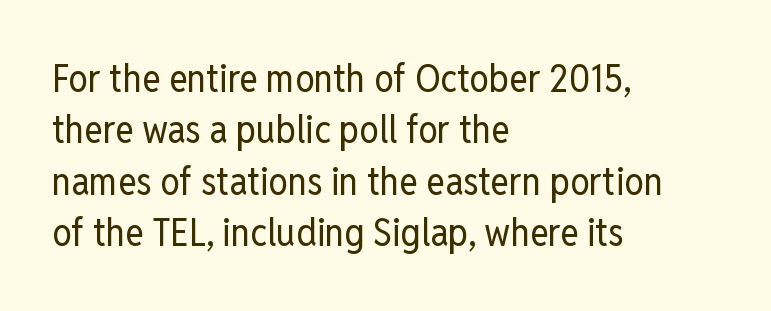
Q: Is the text bold? A: No.
Q: Is the text italic (slanted)? A: No, it is upright.
Q: Is the typeface a serif or a sans-serif typeface? A: Sans-serif.
Q: Is the text underlined? A: No.
Q: How is the paragraph aligned? A: Left-aligned.
Q: Is the spacing between letters normal or unusually wide? A: Normal.
Q: Is the spacing between lines tight, normal or loose? A: Normal.
Q: Width (condensed, normal, or wide)? A: Condensed.
Q: Stroke contrast? A: Low.
Q: x-height? A: Medium.
Q: Monospaced? A: No.
